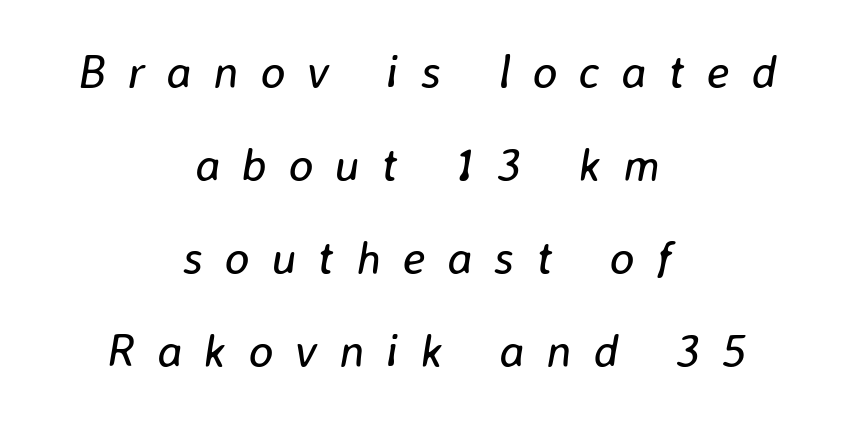
Q: Is the text bold? A: No.
Q: Is the text italic (slanted)? A: Yes, it leans right by about 8 degrees.
Q: Is the text underlined? A: No.
Q: How is the paragraph aligned? A: Centered.
Q: Is the spacing between letters normal or unusually wide? A: Unusually wide.
Q: Is the spacing between lines tight, normal or loose? A: Loose.
Q: Width (condensed, normal, or wide)? A: Normal.
Q: Stroke contrast? A: Low.
Q: x-height? A: Medium.
Q: Monospaced? A: No.
